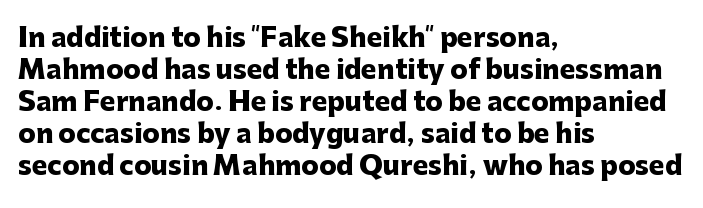
Alignment: flush left. A clean baseline with only descenders dipping below it. Vertical strokes here are truly vertical. Every letter is thick-stroked: bold, no question. A typesetter would call this zero additional tracking.
